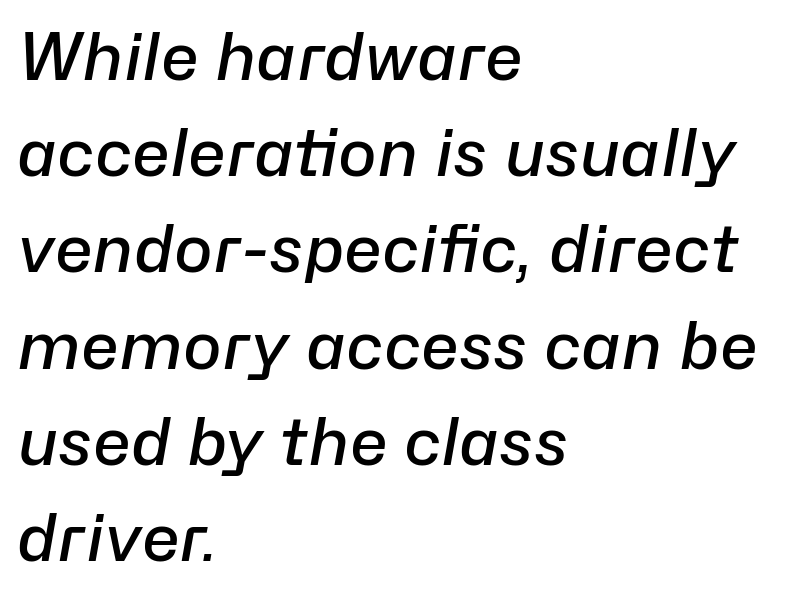
Q: Is the text bold? A: Semi-bold.
Q: Is the text italic (slanted)? A: Yes, it leans right by about 10 degrees.
Q: Is the text underlined? A: No.
Q: How is the paragraph aligned? A: Left-aligned.
Q: Is the spacing between letters normal or unusually wide? A: Normal.
Q: Is the spacing between lines tight, normal or loose? A: Normal.
Q: Width (condensed, normal, or wide)? A: Normal.
Q: Stroke contrast? A: Low.
Q: x-height? A: Medium.
Q: Monospaced? A: No.
